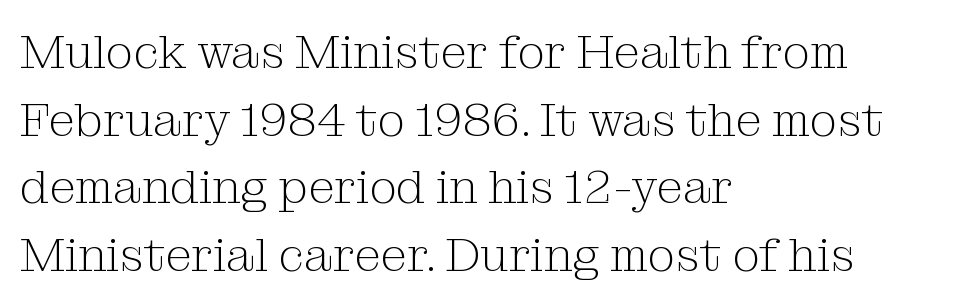
{"serif": "yes", "italic": "no", "bold": "no", "weight": "light", "width": "normal", "stroke_contrast": "medium", "x_height": "medium", "monospaced": "no", "underline": "no", "align": "left", "line_spacing": "normal", "line_spacing_ratio": 1.41, "letter_spacing": "normal", "letter_spacing_em": 0.0, "glyph_px": 48}
